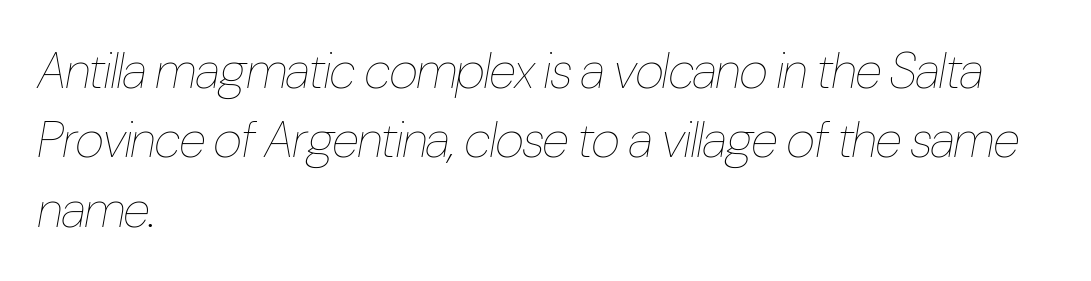
Q: Is the text bold? A: No.
Q: Is the text italic (slanted)? A: Yes, it leans right by about 10 degrees.
Q: Is the text underlined? A: No.
Q: How is the paragraph aligned? A: Left-aligned.
Q: Is the spacing between letters normal or unusually wide? A: Normal.
Q: Is the spacing between lines tight, normal or loose? A: Normal.
Q: Width (condensed, normal, or wide)? A: Condensed.
Q: Stroke contrast? A: Low.
Q: x-height? A: Medium.
Q: Monospaced? A: No.
